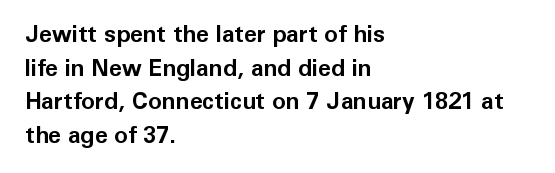
The image shows 23 px bold type, upright; set left-aligned, normal line spacing (1.46x), normal letter spacing, not underlined.
